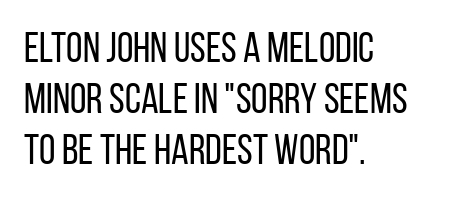
Q: Is the text bold? A: No.
Q: Is the text italic (slanted)? A: No, it is upright.
Q: Is the typeface a serif or a sans-serif typeface? A: Sans-serif.
Q: Is the text underlined? A: No.
Q: How is the paragraph aligned? A: Left-aligned.
Q: Is the spacing between letters normal or unusually wide? A: Normal.
Q: Width (condensed, normal, or wide)? A: Condensed.
Q: Stroke contrast? A: Low.
Q: x-height? A: Large.
Q: Monospaced? A: No.
